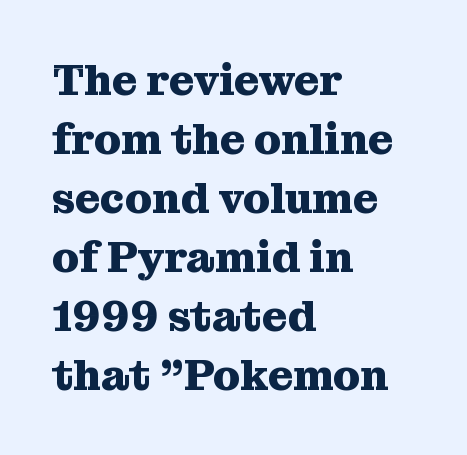
Q: Is the text bold? A: Yes.
Q: Is the text italic (slanted)? A: No, it is upright.
Q: Is the typeface a serif or a sans-serif typeface? A: Serif.
Q: Is the text underlined? A: No.
Q: How is the paragraph aligned? A: Left-aligned.
Q: Is the spacing between letters normal or unusually wide? A: Normal.
Q: Is the spacing between lines tight, normal or loose? A: Normal.
Q: Width (condensed, normal, or wide)? A: Normal.
Q: Stroke contrast? A: Medium.
Q: x-height? A: Medium.
Q: Monospaced? A: No.
